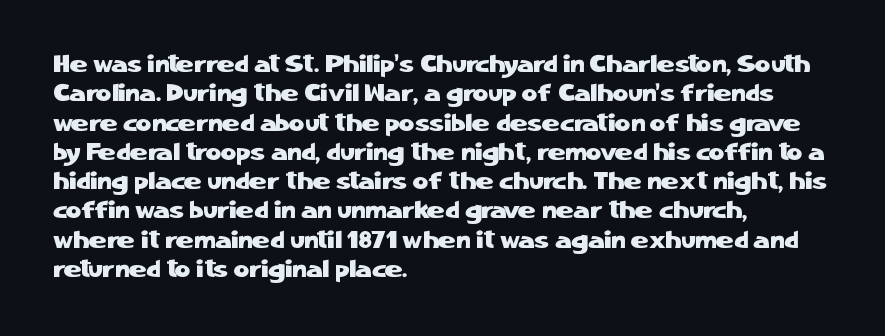
{"italic": "no", "underline": "no", "align": "left", "line_spacing_ratio": 1.22, "letter_spacing": "normal", "letter_spacing_em": 0.0, "glyph_px": 24}
